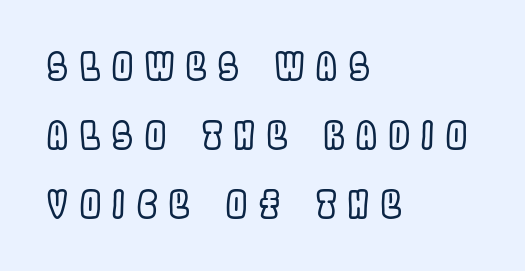
Q: Is the text italic (slanted)? A: No, it is upright.
Q: Is the text underlined? A: No.
Q: How is the paragraph aligned? A: Left-aligned.
Q: Is the spacing between letters normal or unusually wide? A: Unusually wide.
Q: Width (condensed, normal, or wide)? A: Condensed.
Q: x-height? A: Large.
Q: Monospaced? A: No.
